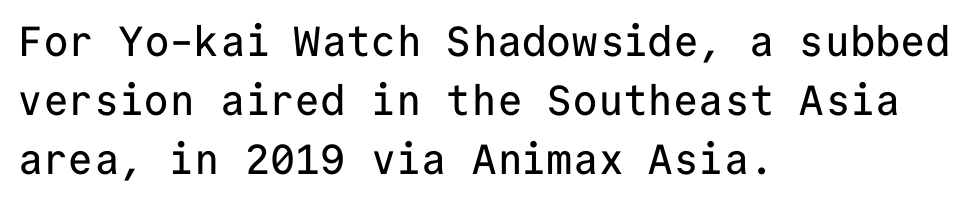
Typographically, this falls in the sans-serif category. These lines keep a tight, regular rhythm from letter to letter. The foot of each line stays bare and open. The compositor pushed each line to the left boundary.
